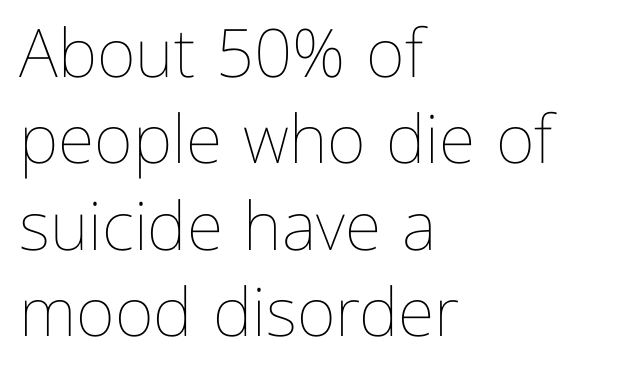
{"italic": "no", "bold": "no", "weight": "thin", "width": "normal", "stroke_contrast": "low", "x_height": "medium", "monospaced": "no", "underline": "no", "align": "left", "line_spacing": "normal", "line_spacing_ratio": 1.29, "letter_spacing": "normal", "letter_spacing_em": 0.0, "glyph_px": 67}
